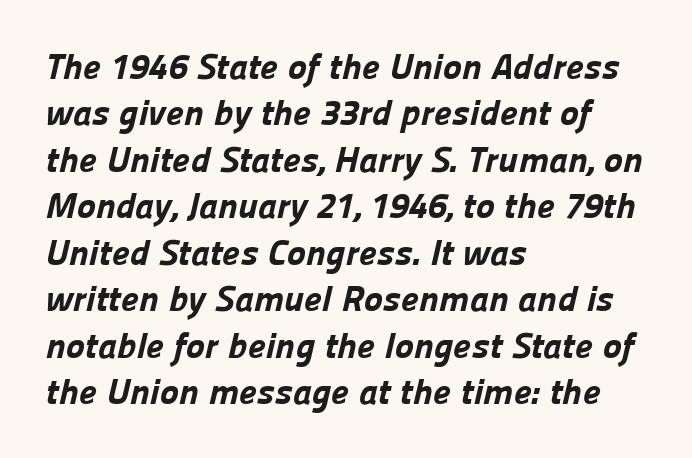
Q: Is the text bold? A: Yes.
Q: Is the typeface a serif or a sans-serif typeface? A: Sans-serif.
Q: Is the text underlined? A: No.
Q: How is the paragraph aligned? A: Left-aligned.
Q: Is the spacing between letters normal or unusually wide? A: Normal.
Q: Is the spacing between lines tight, normal or loose? A: Normal.
Q: Width (condensed, normal, or wide)? A: Normal.
Q: Stroke contrast? A: Low.
Q: x-height? A: Medium.
Q: Monospaced? A: No.
